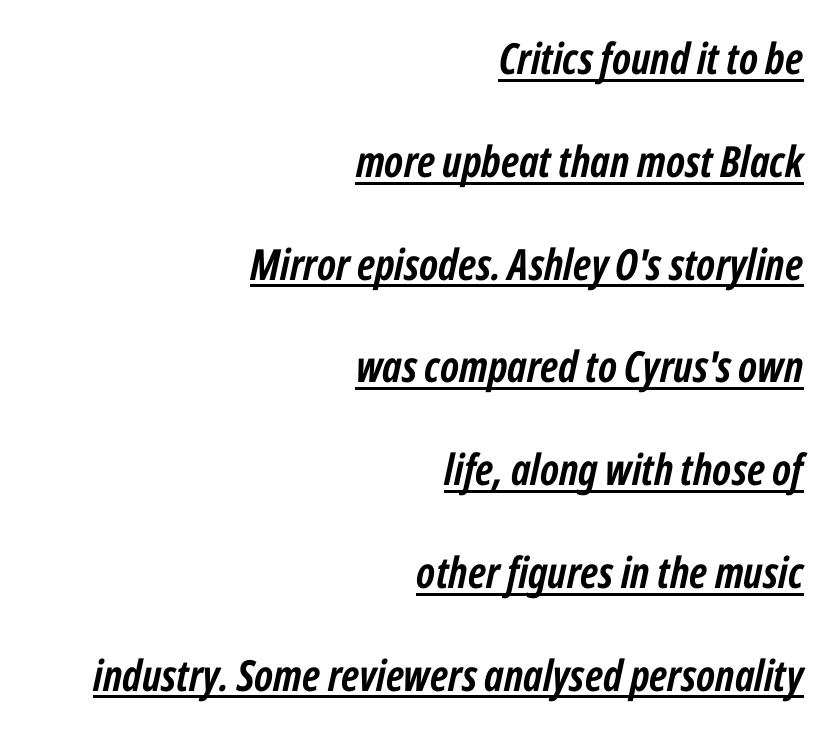
{"italic": "yes", "lean": "right", "slant_degrees": 12, "bold": "yes", "weight": "semibold", "width": "condensed", "stroke_contrast": "low", "x_height": "medium", "monospaced": "no", "underline": "yes", "align": "right", "line_spacing": "loose", "line_spacing_ratio": 2.39, "letter_spacing": "normal", "letter_spacing_em": 0.0, "glyph_px": 43}
